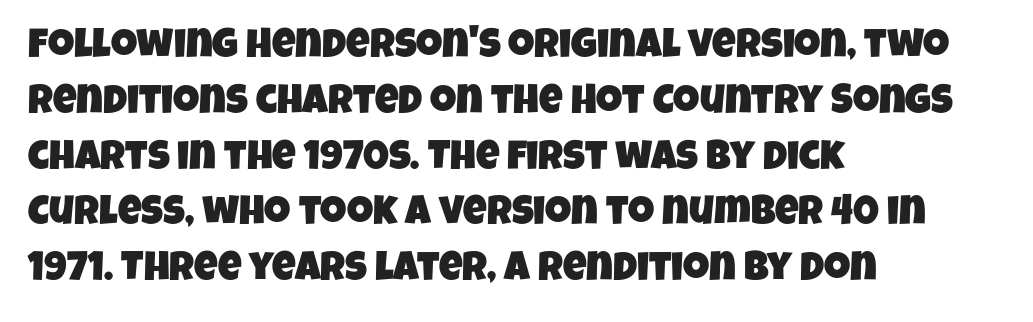
Q: Is the typeface a serif or a sans-serif typeface? A: Sans-serif.
Q: Is the text underlined? A: No.
Q: How is the paragraph aligned? A: Left-aligned.
Q: Is the spacing between letters normal or unusually wide? A: Normal.
Q: Is the spacing between lines tight, normal or loose? A: Normal.
Q: Width (condensed, normal, or wide)? A: Condensed.
Q: Stroke contrast? A: Low.
Q: x-height? A: Large.
Q: Monospaced? A: No.
